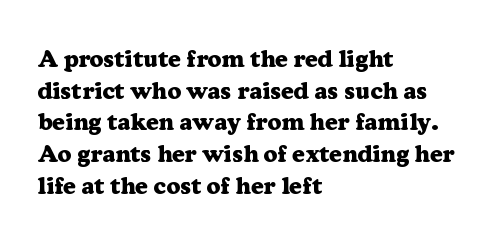
The image shows 24 px bold type, upright; set left-aligned, normal line spacing (1.32x), normal letter spacing, not underlined.
